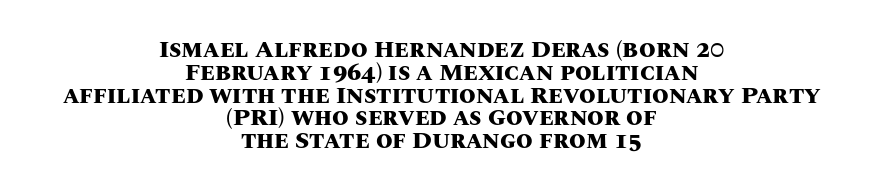
{"italic": "no", "bold": "yes", "underline": "no", "align": "center", "line_spacing": "tight", "line_spacing_ratio": 0.95, "letter_spacing": "normal", "letter_spacing_em": 0.0, "glyph_px": 24}
